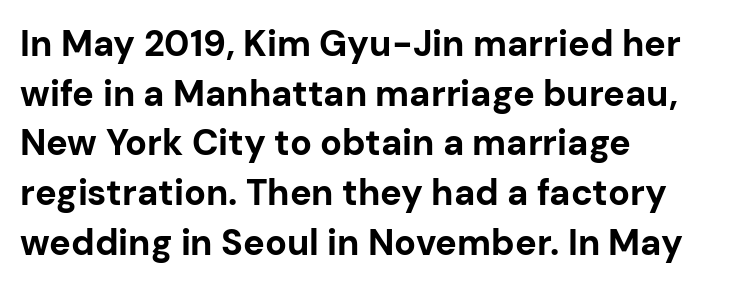
{"serif": "no", "italic": "no", "bold": "yes", "weight": "bold", "width": "normal", "stroke_contrast": "low", "x_height": "medium", "monospaced": "no", "underline": "no", "align": "left", "line_spacing": "normal", "line_spacing_ratio": 1.38, "letter_spacing": "normal", "letter_spacing_em": 0.0, "glyph_px": 36}
